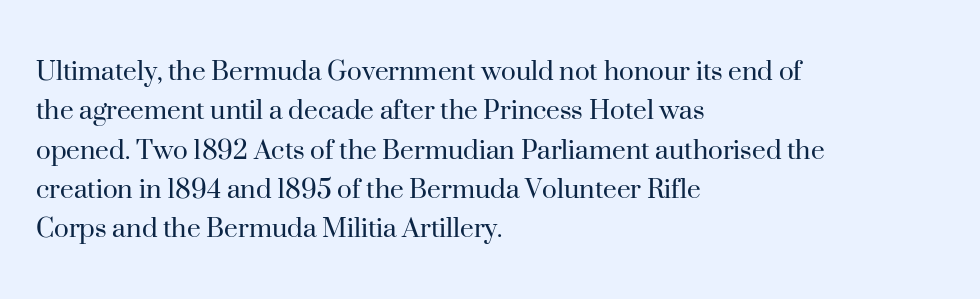
This reads as an unemphasized weight, regular at the heaviest. There is no visible air inserted between adjacent glyphs. Successive baselines arrive at the customary interval. Caption: multi-line text, flush left, ragged right. Anything drawn beneath the words? Only blank space.
